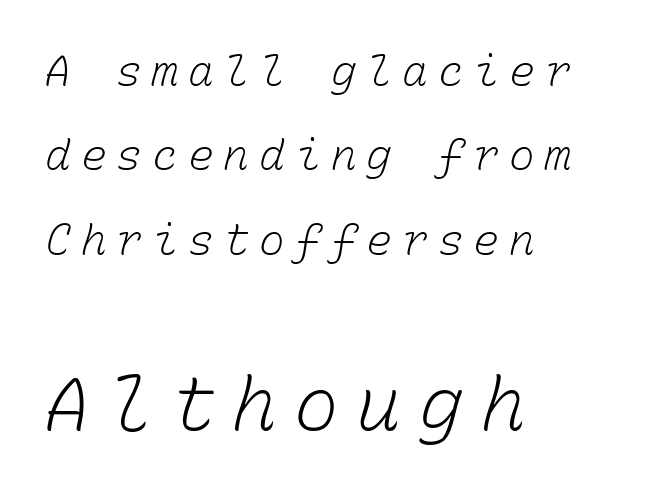
Leading is clearly above the norm, producing a sparse column. Think of a typewriter: that constant character pitch is what you see here. Does the bottom block carry the larger type? Yes, it does. No word sits above an underline. Which margin do the lines hug? The left one — the right edge is uneven.
